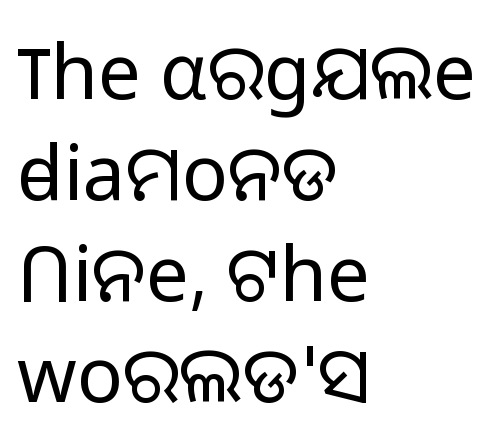
The setting favours the left margin, as ordinary paragraphs usually do. Tracking here is standard; glyphs follow each other at the usual distance. Think of a printed novel: that variable character pitch is what you see here. The designer left line spacing at the default. Caption: face not bold, strokes unweighted. The glyphs are unaccompanied by any horizontal stroke below them.
